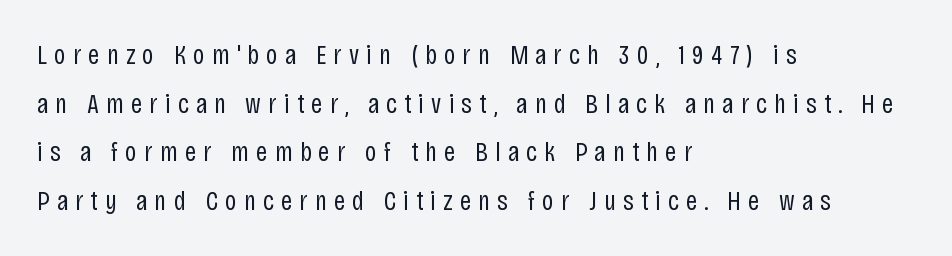
Caption: expanded tracking, letters set apart. Serif or sans? Sans — the stroke terminals are bare. Alignment: flush left. This sample has the flowing, uneven cadence of proportional lettering. Every stem runs plumb, perpendicular to the baseline. Any mark beneath the type? The region is blank.
